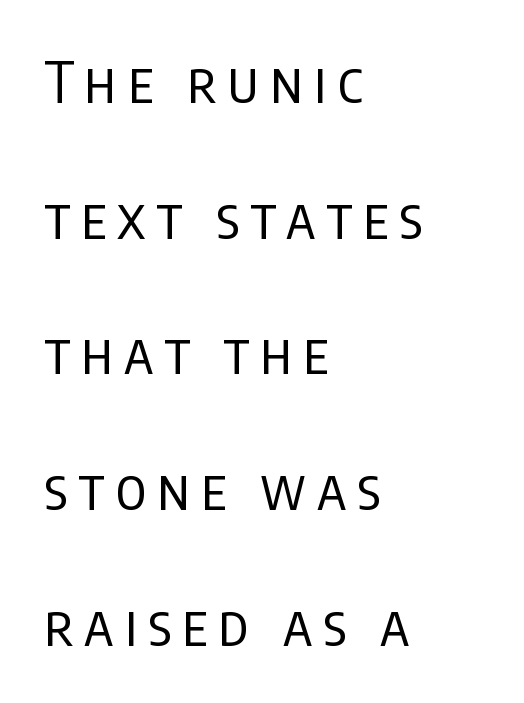
You could fit nearly another row in the gap between these rows. The passage shown is typeset with a sans-serif family. Each letter keeps its own natural width here, so spacing adapts to shape. The font sits on the lighter half of the weight spectrum, regular included. The foot of each line stays bare and open. The letters stand upright; this is a roman face.
